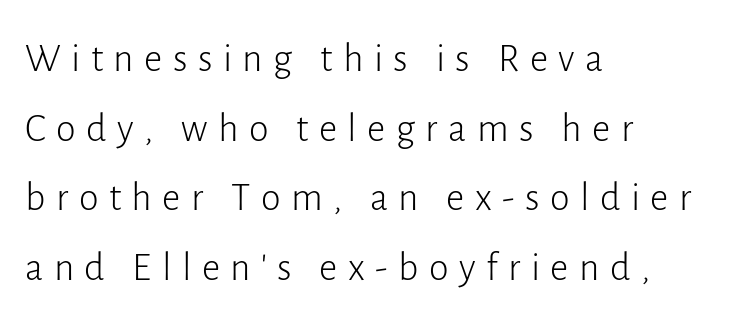
{"serif": "no", "italic": "no", "bold": "no", "weight": "light", "width": "normal", "stroke_contrast": "low", "x_height": "medium", "monospaced": "no", "underline": "no", "align": "left", "line_spacing_ratio": 1.74, "letter_spacing": "wide", "letter_spacing_em": 0.26, "glyph_px": 40}
